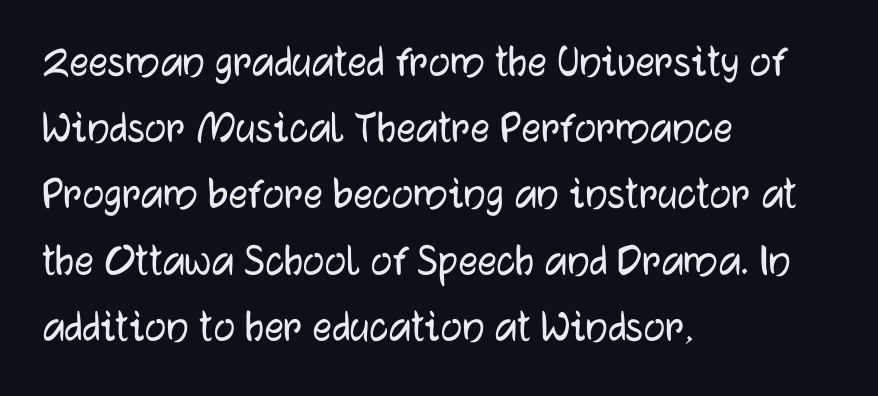
{"serif": "no", "italic": "no", "width": "normal", "stroke_contrast": "low", "x_height": "medium", "monospaced": "no", "underline": "no", "align": "left", "line_spacing": "normal", "line_spacing_ratio": 1.38, "letter_spacing": "normal", "letter_spacing_em": 0.0, "glyph_px": 48}
